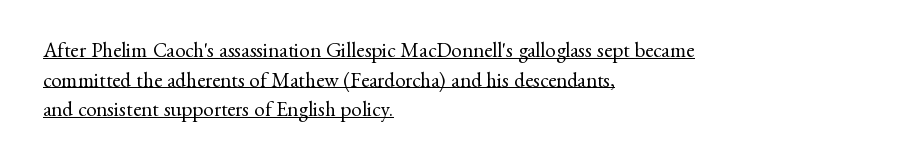
Glyph-to-glyph distance matches everyday printed text. Unbolded letterforms with no extra heft. This is underlined copy, the kind a proofreader might mark for attention. The axis of the letterforms is exactly vertical. Regarding leading, the lines here are spaced in the standard way.
